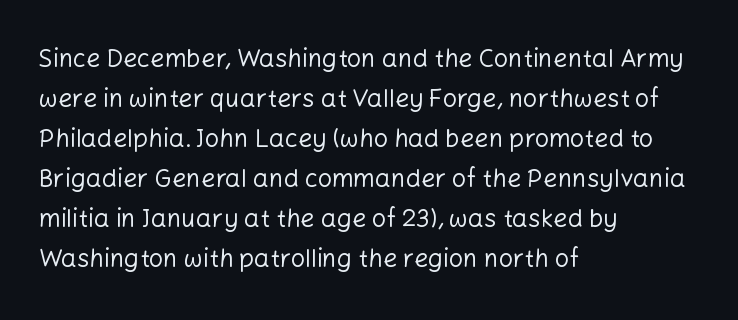
{"italic": "no", "bold": "no", "underline": "no", "align": "left", "line_spacing": "normal", "line_spacing_ratio": 1.6, "letter_spacing": "normal", "letter_spacing_em": 0.0, "glyph_px": 25}
